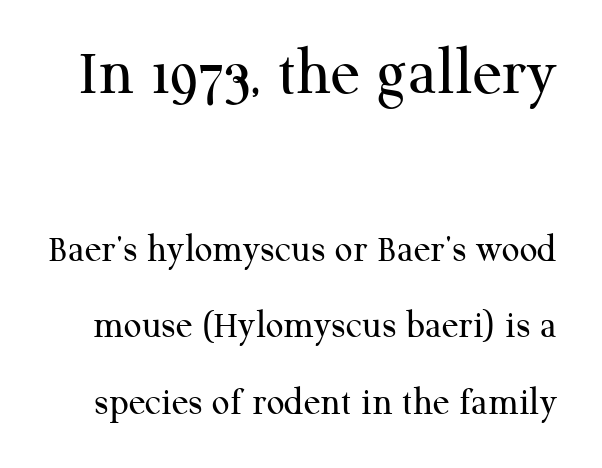
Reading top to bottom, the characters get smaller at the block break. The designer dialed line spacing up above the default. What stands out about the letter spacing? Nothing — it is the standard amount. Each row of text sits above clean, open space. To sum up the face: it has serifs. No italicization has been applied; the sample stays upright.
